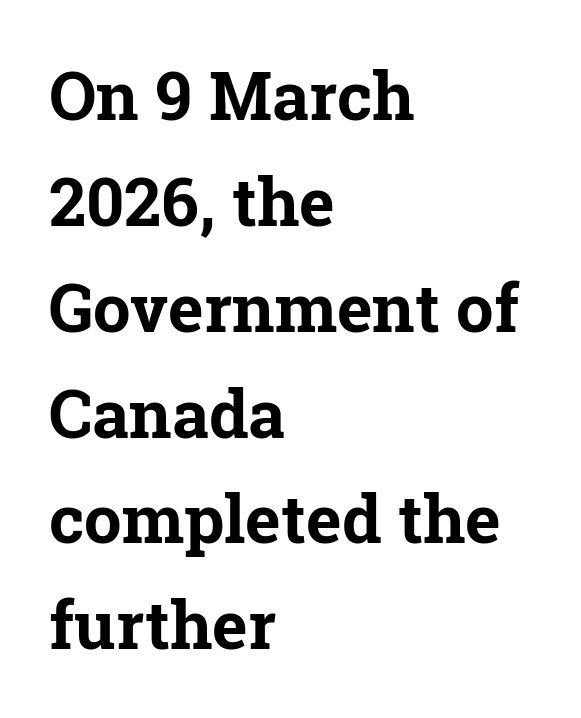
Q: Is the text bold? A: Yes.
Q: Is the text italic (slanted)? A: No, it is upright.
Q: Is the typeface a serif or a sans-serif typeface? A: Serif.
Q: Is the text underlined? A: No.
Q: How is the paragraph aligned? A: Left-aligned.
Q: Is the spacing between letters normal or unusually wide? A: Normal.
Q: Is the spacing between lines tight, normal or loose? A: Normal.
Q: Width (condensed, normal, or wide)? A: Normal.
Q: Stroke contrast? A: Low.
Q: x-height? A: Medium.
Q: Monospaced? A: No.
